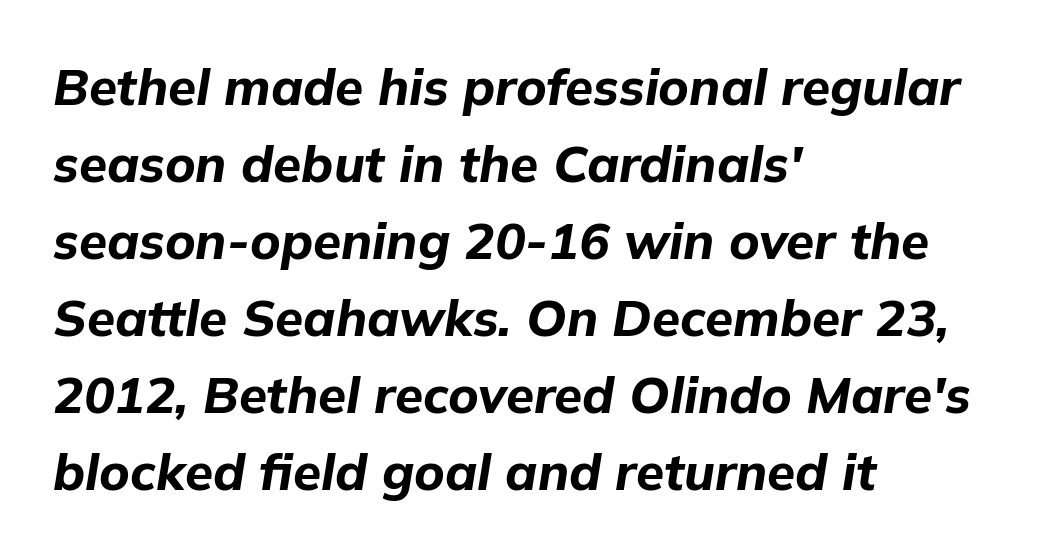
The image shows 51 px bold type, italic (leaning right); set left-aligned, normal line spacing (1.51x), normal letter spacing, not underlined; low stroke contrast and a medium x-height.
